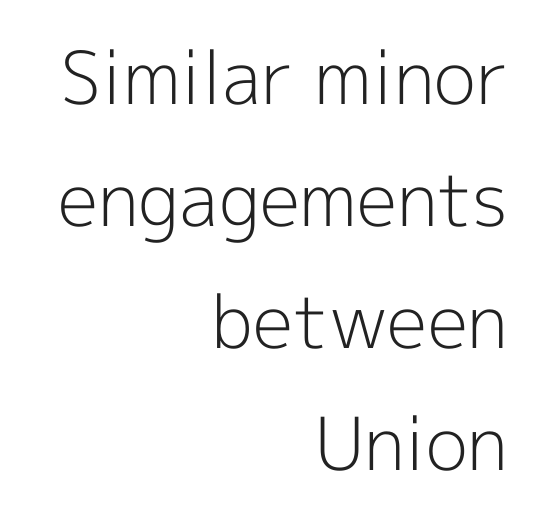
The image shows 73 px light sans-serif type, upright; set right-aligned, normal line spacing (1.67x), normal letter spacing, not underlined; a medium x-height.
